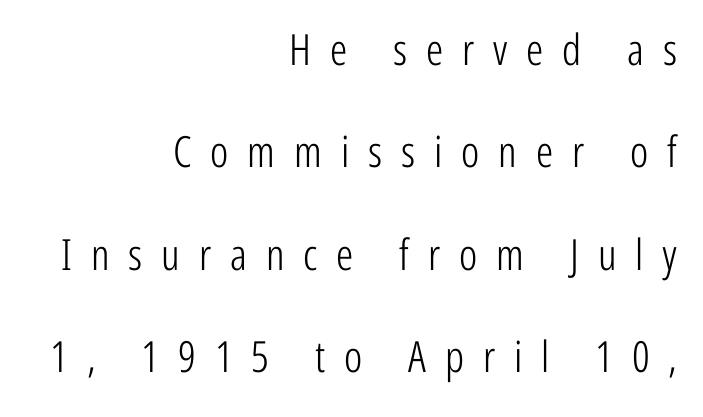
Q: Is the text bold? A: No.
Q: Is the text italic (slanted)? A: No, it is upright.
Q: Is the typeface a serif or a sans-serif typeface? A: Sans-serif.
Q: Is the text underlined? A: No.
Q: How is the paragraph aligned? A: Right-aligned.
Q: Is the spacing between letters normal or unusually wide? A: Unusually wide.
Q: Is the spacing between lines tight, normal or loose? A: Loose.
Q: Width (condensed, normal, or wide)? A: Condensed.
Q: Stroke contrast? A: Low.
Q: x-height? A: Medium.
Q: Monospaced? A: No.
